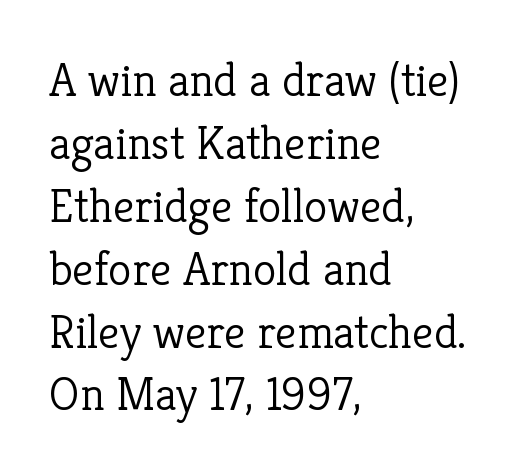
Q: Is the text bold? A: No.
Q: Is the text italic (slanted)? A: No, it is upright.
Q: Is the typeface a serif or a sans-serif typeface? A: Serif.
Q: Is the text underlined? A: No.
Q: How is the paragraph aligned? A: Left-aligned.
Q: Is the spacing between letters normal or unusually wide? A: Normal.
Q: Is the spacing between lines tight, normal or loose? A: Normal.
Q: Width (condensed, normal, or wide)? A: Normal.
Q: Stroke contrast? A: Low.
Q: x-height? A: Medium.
Q: Monospaced? A: No.
